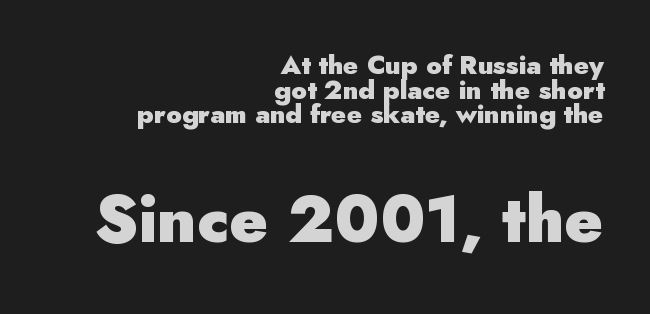
{"serif": "no", "italic": "no", "bold": "yes", "weight": "heavy", "width": "normal", "stroke_contrast": "low", "x_height": "small", "monospaced": "no", "underline": "no", "align": "right", "line_spacing": "tight", "line_spacing_ratio": 0.95, "letter_spacing": "normal", "letter_spacing_em": 0.0, "larger_block": "second", "size_ratio": 2.5, "glyph_px": 65}
